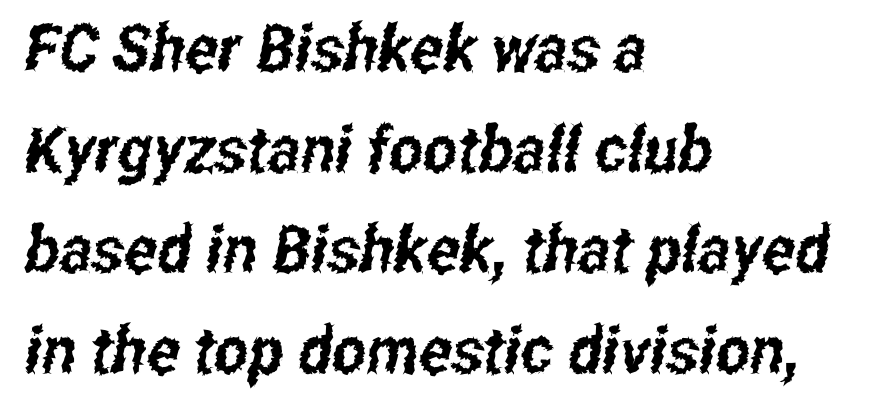
{"serif": "no", "width": "condensed", "stroke_contrast": "low", "x_height": "medium", "monospaced": "no", "underline": "no", "align": "left", "line_spacing": "normal", "line_spacing_ratio": 1.55, "letter_spacing": "normal", "letter_spacing_em": 0.0, "glyph_px": 65}
